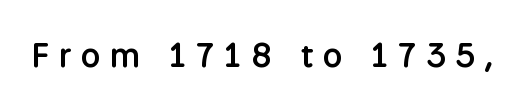
The image shows 34 px semibold sans-serif type, upright; set unusually wide letter spacing (+0.28 em), not underlined; low stroke contrast and a medium x-height.
